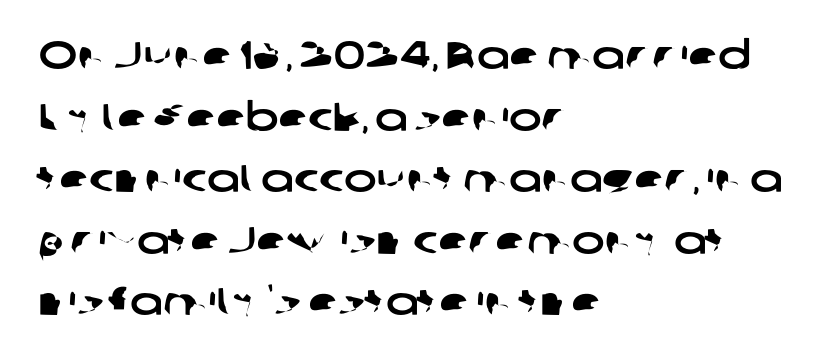
{"serif": "no", "width": "wide", "stroke_contrast": "low", "x_height": "medium", "monospaced": "no", "underline": "no", "align": "left", "line_spacing": "normal", "line_spacing_ratio": 1.58, "letter_spacing": "normal", "letter_spacing_em": 0.0, "glyph_px": 39}
